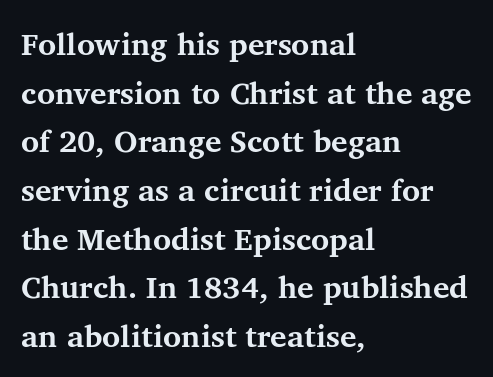
Q: Is the text bold? A: Yes.
Q: Is the text italic (slanted)? A: No, it is upright.
Q: Is the typeface a serif or a sans-serif typeface? A: Serif.
Q: Is the text underlined? A: No.
Q: How is the paragraph aligned? A: Left-aligned.
Q: Is the spacing between letters normal or unusually wide? A: Normal.
Q: Is the spacing between lines tight, normal or loose? A: Normal.
Q: Width (condensed, normal, or wide)? A: Normal.
Q: Stroke contrast? A: Medium.
Q: x-height? A: Medium.
Q: Monospaced? A: No.
